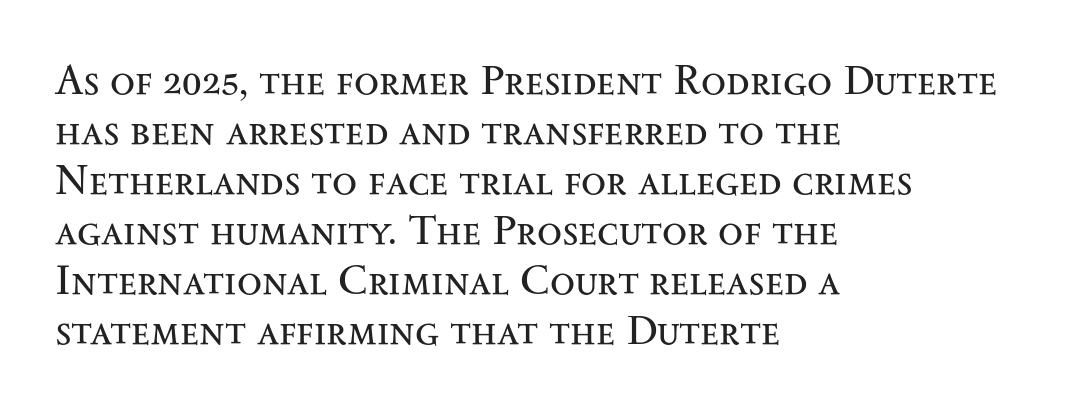
Q: Is the text bold? A: No.
Q: Is the text italic (slanted)? A: No, it is upright.
Q: Is the typeface a serif or a sans-serif typeface? A: Serif.
Q: Is the text underlined? A: No.
Q: How is the paragraph aligned? A: Left-aligned.
Q: Is the spacing between letters normal or unusually wide? A: Normal.
Q: Width (condensed, normal, or wide)? A: Wide.
Q: Stroke contrast? A: Medium.
Q: x-height? A: Small.
Q: Monospaced? A: No.
